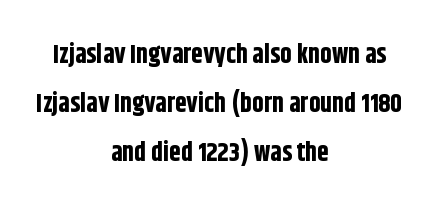
{"italic": "no", "bold": "yes", "underline": "no", "align": "center", "line_spacing_ratio": 1.89, "letter_spacing": "normal", "letter_spacing_em": 0.0, "glyph_px": 26}
